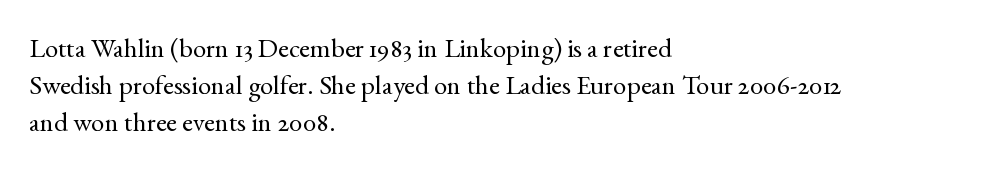
{"italic": "no", "bold": "no", "underline": "no", "align": "left", "line_spacing": "normal", "line_spacing_ratio": 1.37, "letter_spacing": "normal", "letter_spacing_em": 0.0, "glyph_px": 27}
